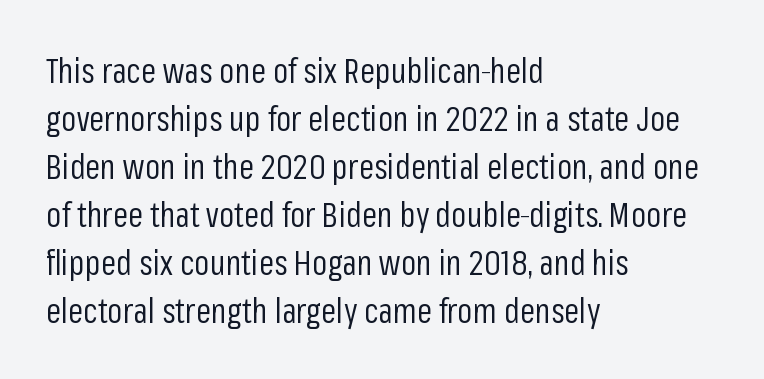
Nobody touched the tracking dial on this one. Looks like regular typesetting: each glyph gets only the width it needs. Style check: upright. Notice how descenders clear the ascenders below comfortably — that's standard leading. A quiet, ordinary-to-light weight characterises the typeface.
